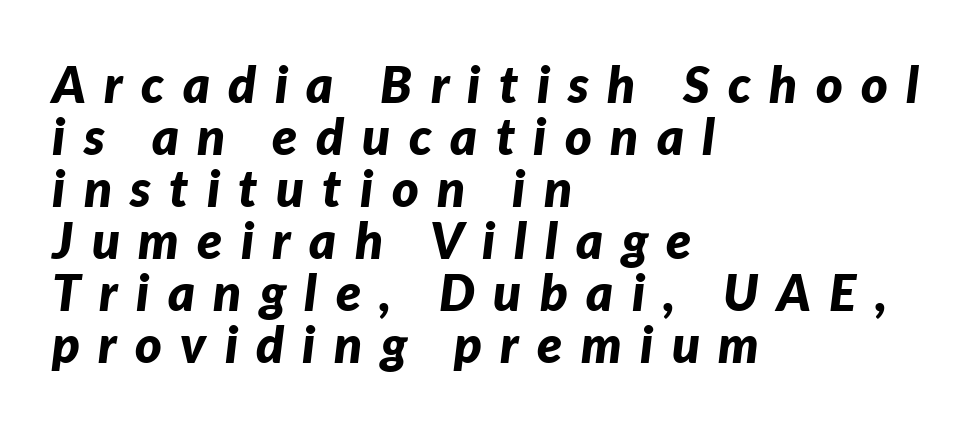
Q: Is the text bold? A: Yes.
Q: Is the text italic (slanted)? A: Yes, it leans right by about 7 degrees.
Q: Is the text underlined? A: No.
Q: How is the paragraph aligned? A: Left-aligned.
Q: Is the spacing between letters normal or unusually wide? A: Unusually wide.
Q: Is the spacing between lines tight, normal or loose? A: Tight.
Q: Width (condensed, normal, or wide)? A: Normal.
Q: Stroke contrast? A: Low.
Q: x-height? A: Medium.
Q: Monospaced? A: No.
